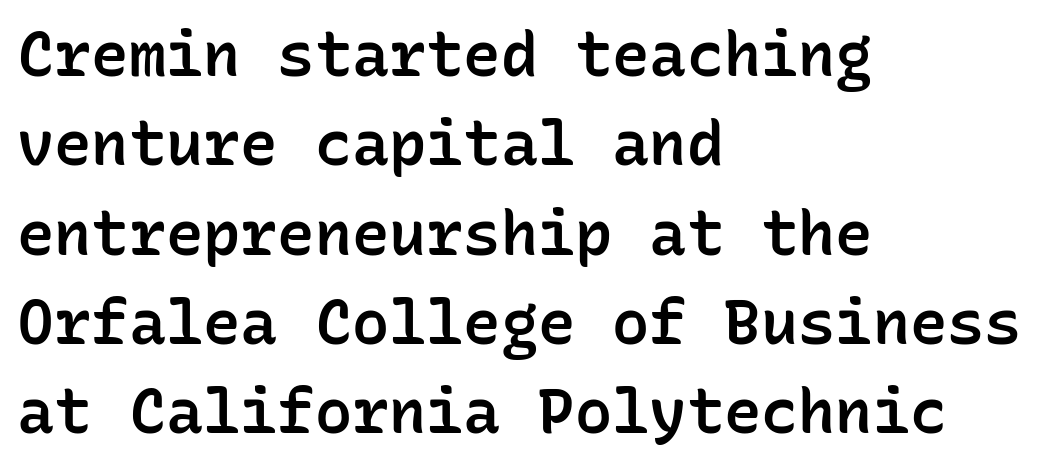
{"serif": "no", "italic": "no", "bold": "semi", "weight": "semibold", "width": "normal", "stroke_contrast": "low", "x_height": "medium", "monospaced": "yes", "underline": "no", "align": "left", "line_spacing": "normal", "line_spacing_ratio": 1.44, "letter_spacing": "normal", "letter_spacing_em": 0.0, "glyph_px": 62}
